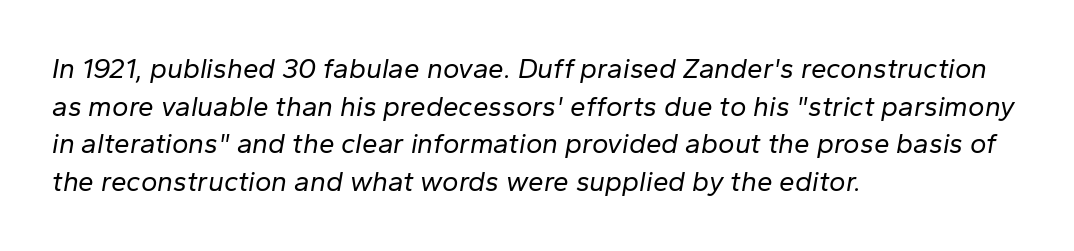
{"italic": "yes", "lean": "right", "slant_degrees": 10, "bold": "no", "weight": "regular", "width": "normal", "stroke_contrast": "low", "x_height": "medium", "monospaced": "no", "underline": "no", "align": "left", "line_spacing": "normal", "line_spacing_ratio": 1.34, "letter_spacing": "normal", "letter_spacing_em": 0.0, "glyph_px": 28}
